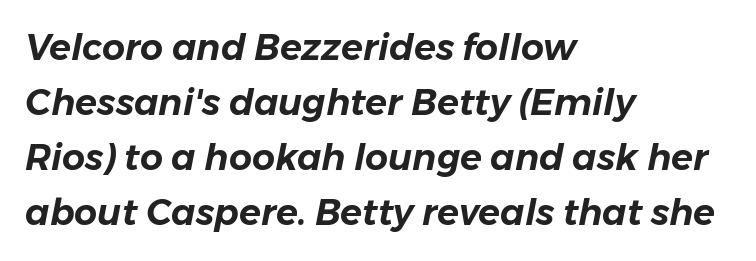
Q: Is the text italic (slanted)? A: Yes, it leans right by about 11 degrees.
Q: Is the text underlined? A: No.
Q: How is the paragraph aligned? A: Left-aligned.
Q: Is the spacing between letters normal or unusually wide? A: Normal.
Q: Is the spacing between lines tight, normal or loose? A: Normal.
Q: Width (condensed, normal, or wide)? A: Normal.
Q: Stroke contrast? A: Low.
Q: x-height? A: Medium.
Q: Monospaced? A: No.
